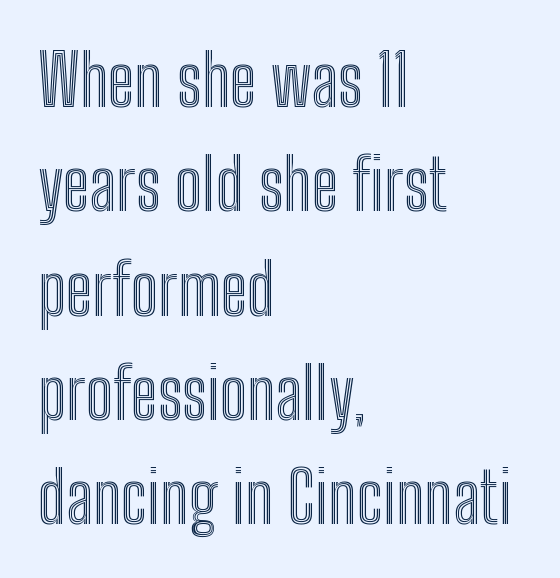
{"italic": "no", "width": "condensed", "x_height": "medium", "monospaced": "no", "underline": "no", "align": "left", "line_spacing": "normal", "line_spacing_ratio": 1.49, "letter_spacing": "normal", "letter_spacing_em": 0.0, "glyph_px": 70}
